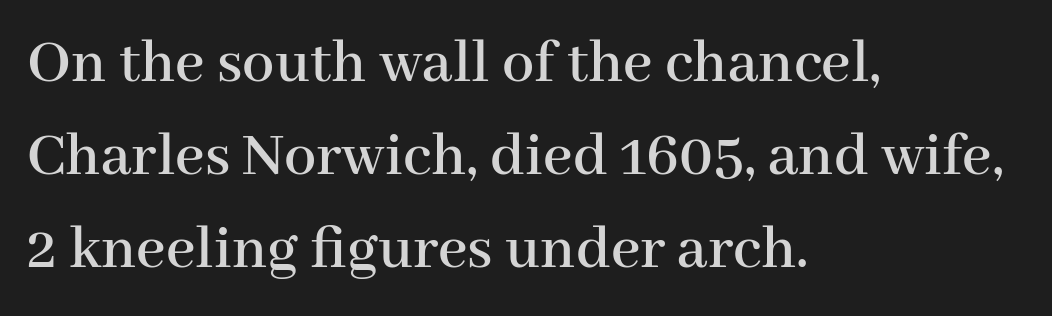
Q: Is the text italic (slanted)? A: No, it is upright.
Q: Is the typeface a serif or a sans-serif typeface? A: Serif.
Q: Is the text underlined? A: No.
Q: How is the paragraph aligned? A: Left-aligned.
Q: Is the spacing between letters normal or unusually wide? A: Normal.
Q: Is the spacing between lines tight, normal or loose? A: Normal.
Q: Width (condensed, normal, or wide)? A: Normal.
Q: Stroke contrast? A: High.
Q: x-height? A: Medium.
Q: Monospaced? A: No.
